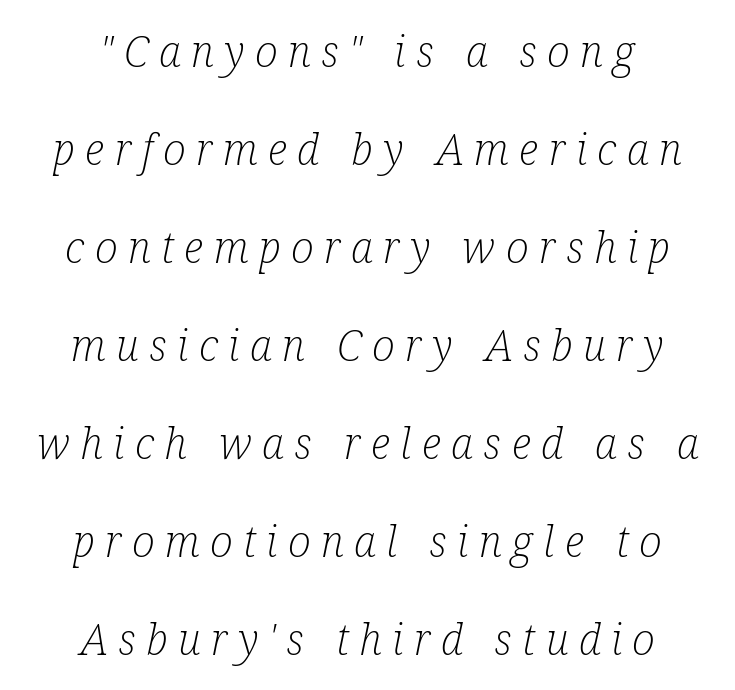
Q: Is the text bold? A: No.
Q: Is the text italic (slanted)? A: Yes, it leans right by about 12 degrees.
Q: Is the typeface a serif or a sans-serif typeface? A: Serif.
Q: Is the text underlined? A: No.
Q: How is the paragraph aligned? A: Centered.
Q: Is the spacing between letters normal or unusually wide? A: Unusually wide.
Q: Is the spacing between lines tight, normal or loose? A: Loose.
Q: Width (condensed, normal, or wide)? A: Condensed.
Q: Stroke contrast? A: Low.
Q: x-height? A: Medium.
Q: Monospaced? A: No.
